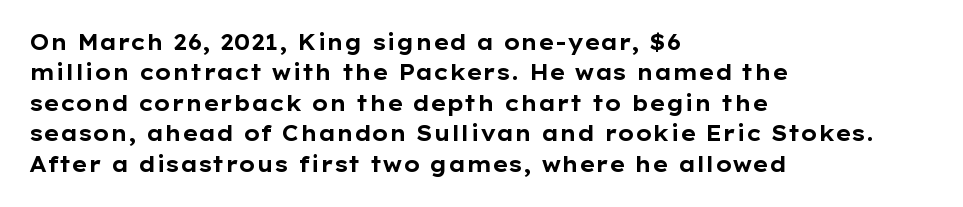
The image shows 21 px bold type, upright; set left-aligned, normal line spacing (1.45x), normal letter spacing, not underlined.
